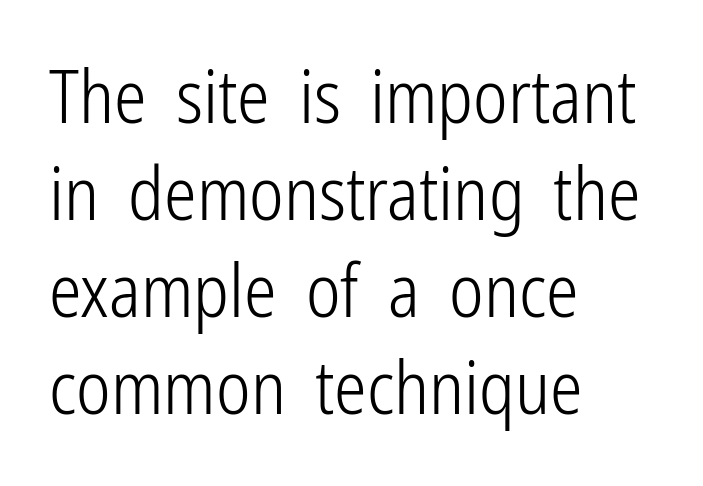
Q: Is the text bold? A: No.
Q: Is the text italic (slanted)? A: No, it is upright.
Q: Is the typeface a serif or a sans-serif typeface? A: Sans-serif.
Q: Is the text underlined? A: No.
Q: How is the paragraph aligned? A: Left-aligned.
Q: Is the spacing between letters normal or unusually wide? A: Normal.
Q: Is the spacing between lines tight, normal or loose? A: Normal.
Q: Width (condensed, normal, or wide)? A: Condensed.
Q: Stroke contrast? A: Low.
Q: x-height? A: Medium.
Q: Monospaced? A: No.
